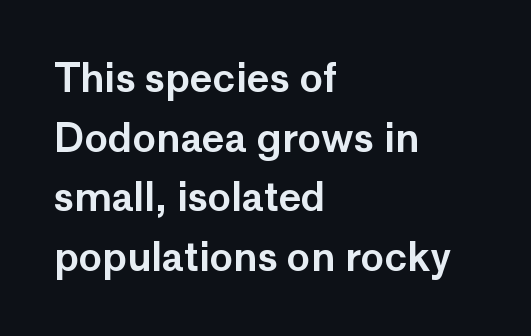
The image shows 39 px sans-serif type, upright; set left-aligned, normal line spacing (1.53x), normal letter spacing, not underlined; low stroke contrast and a medium x-height.
